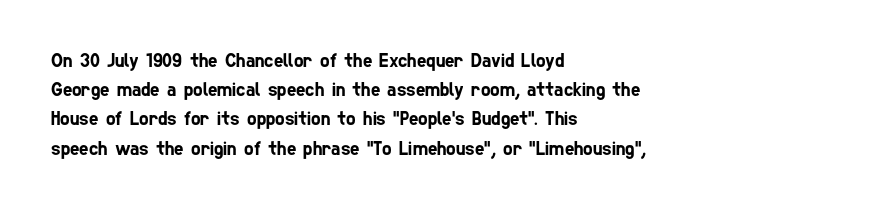
Q: Is the text underlined? A: No.
Q: How is the paragraph aligned? A: Left-aligned.
Q: Is the spacing between letters normal or unusually wide? A: Normal.
Q: Is the spacing between lines tight, normal or loose? A: Normal.
